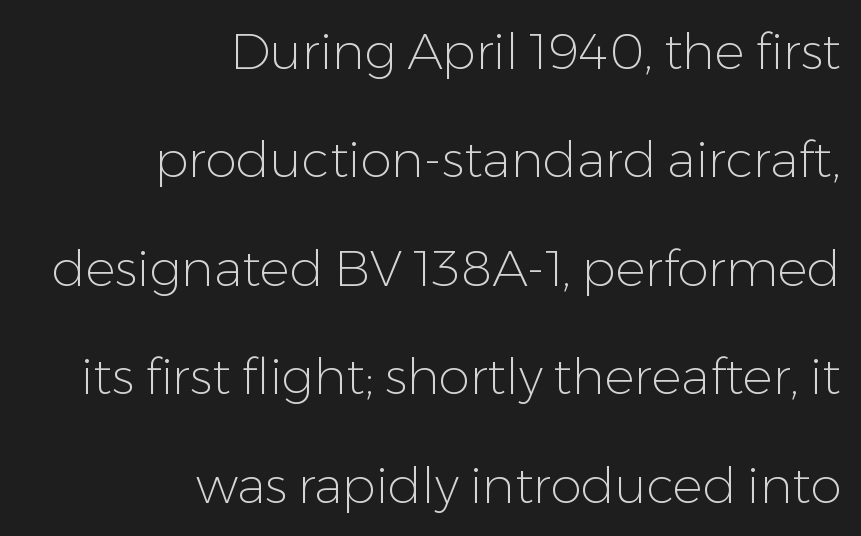
Q: Is the text bold? A: No.
Q: Is the text italic (slanted)? A: No, it is upright.
Q: Is the typeface a serif or a sans-serif typeface? A: Sans-serif.
Q: Is the text underlined? A: No.
Q: How is the paragraph aligned? A: Right-aligned.
Q: Is the spacing between letters normal or unusually wide? A: Normal.
Q: Is the spacing between lines tight, normal or loose? A: Loose.
Q: Width (condensed, normal, or wide)? A: Normal.
Q: Stroke contrast? A: Low.
Q: x-height? A: Medium.
Q: Monospaced? A: No.
